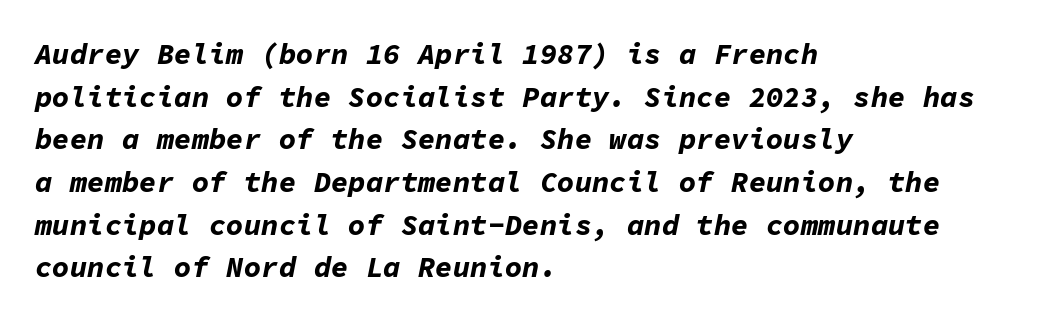
Q: Is the text bold? A: Yes.
Q: Is the text italic (slanted)? A: Yes, it leans right by about 11 degrees.
Q: Is the text underlined? A: No.
Q: How is the paragraph aligned? A: Left-aligned.
Q: Is the spacing between letters normal or unusually wide? A: Normal.
Q: Is the spacing between lines tight, normal or loose? A: Normal.
Q: Width (condensed, normal, or wide)? A: Normal.
Q: Stroke contrast? A: Low.
Q: x-height? A: Medium.
Q: Monospaced? A: Yes.
